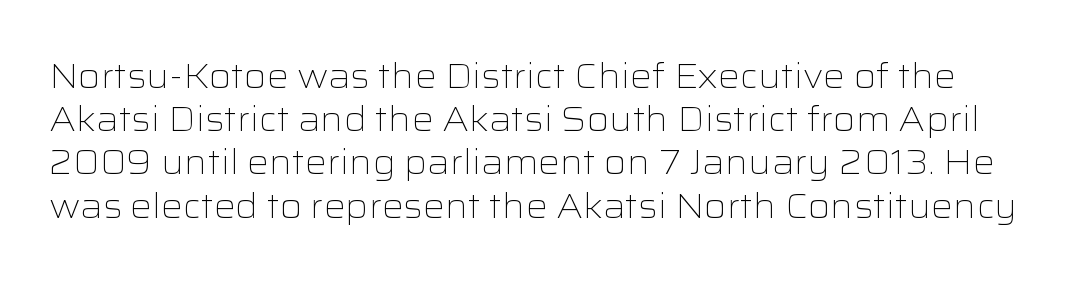
The image shows 34 px light, wide sans-serif type, upright; set normal line spacing (1.27x), normal letter spacing, not underlined; low stroke contrast and a medium x-height.
